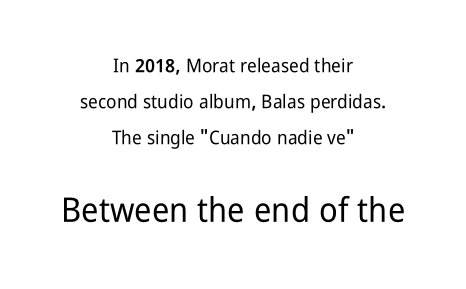
{"serif": "no", "italic": "no", "width": "condensed", "stroke_contrast": "low", "x_height": "medium", "monospaced": "no", "underline": "no", "align": "center", "line_spacing": "loose", "line_spacing_ratio": 1.9, "letter_spacing": "normal", "letter_spacing_em": 0.0, "larger_block": "second", "size_ratio": 1.79, "glyph_px": 34}
